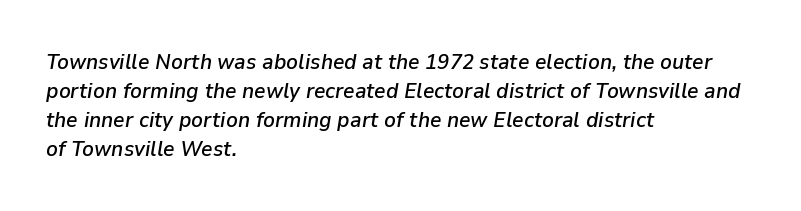
The image shows 22 px text type, italic (leaning right); set left-aligned, normal line spacing (1.32x), normal letter spacing, not underlined.
